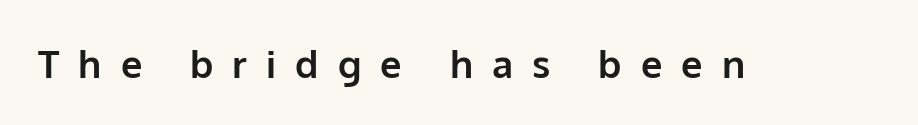
{"serif": "no", "italic": "no", "bold": "yes", "weight": "bold", "width": "normal", "stroke_contrast": "low", "x_height": "medium", "monospaced": "no", "underline": "no", "letter_spacing": "wide", "letter_spacing_em": 0.5, "glyph_px": 38}
